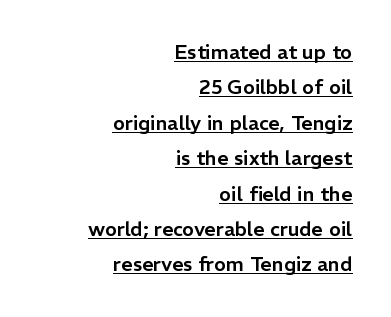
Q: Is the text italic (slanted)? A: No, it is upright.
Q: Is the text underlined? A: Yes.
Q: How is the paragraph aligned? A: Right-aligned.
Q: Is the spacing between letters normal or unusually wide? A: Normal.
